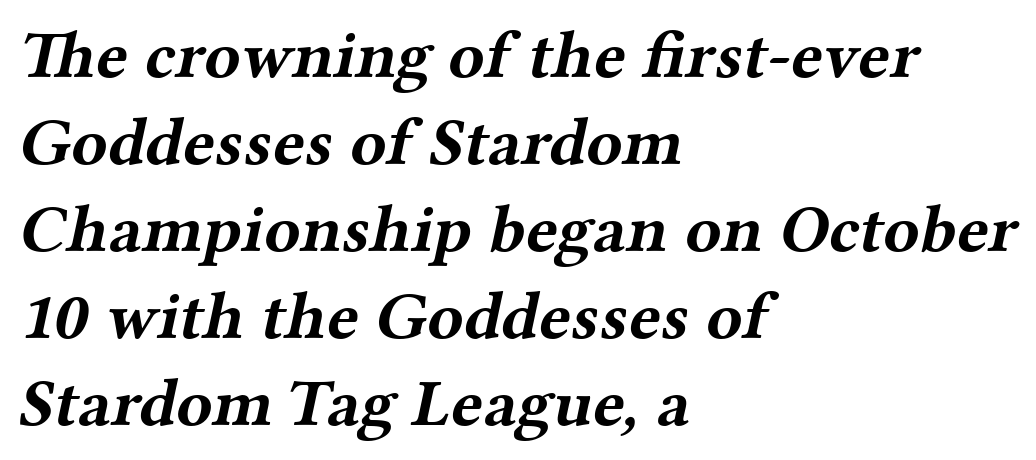
The image shows 67 px bold, wide serif type; set left-aligned, normal line spacing (1.3x), normal letter spacing, not underlined; medium stroke contrast and a medium x-height.
